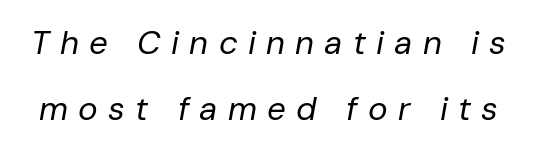
{"italic": "yes", "lean": "right", "slant_degrees": 10, "bold": "no", "weight": "regular", "width": "normal", "stroke_contrast": "low", "x_height": "medium", "monospaced": "no", "underline": "no", "line_spacing": "loose", "line_spacing_ratio": 1.99, "letter_spacing": "wide", "letter_spacing_em": 0.31, "glyph_px": 33}
